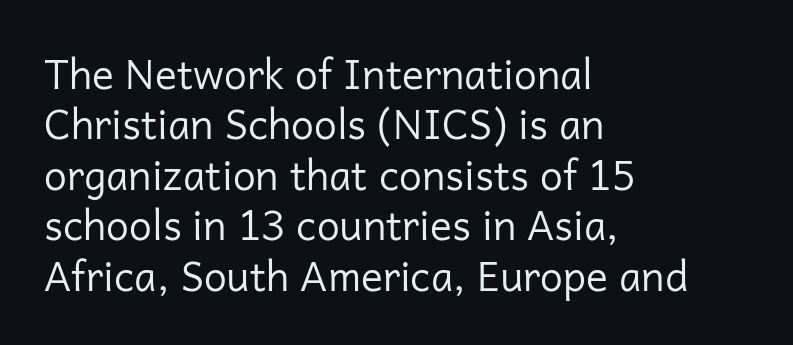
{"serif": "no", "italic": "no", "bold": "no", "weight": "regular", "width": "normal", "stroke_contrast": "low", "x_height": "medium", "monospaced": "no", "underline": "no", "align": "left", "line_spacing_ratio": 1.23, "letter_spacing": "normal", "letter_spacing_em": 0.0, "glyph_px": 41}
